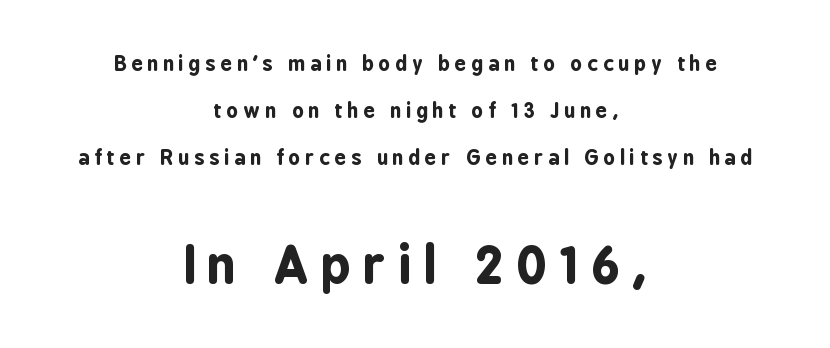
Q: Is the text bold? A: Yes.
Q: Is the text italic (slanted)? A: No, it is upright.
Q: Is the typeface a serif or a sans-serif typeface? A: Sans-serif.
Q: Is the text underlined? A: No.
Q: How is the paragraph aligned? A: Centered.
Q: Is the spacing between letters normal or unusually wide? A: Unusually wide.
Q: Is the spacing between lines tight, normal or loose? A: Loose.
Q: Which block of text is set in a larger size, the first (top) or the second (bottom)? A: The second (bottom) one.
Q: Width (condensed, normal, or wide)? A: Condensed.
Q: Stroke contrast? A: Low.
Q: x-height? A: Medium.
Q: Monospaced? A: No.
